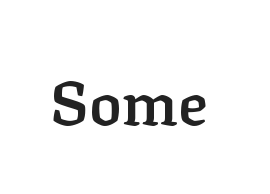
Q: Is the text bold? A: Semi-bold.
Q: Is the text italic (slanted)? A: No, it is upright.
Q: Is the typeface a serif or a sans-serif typeface? A: Serif.
Q: Is the text underlined? A: No.
Q: Is the spacing between letters normal or unusually wide? A: Normal.
Q: Width (condensed, normal, or wide)? A: Normal.
Q: Stroke contrast? A: Low.
Q: x-height? A: Medium.
Q: Monospaced? A: No.
